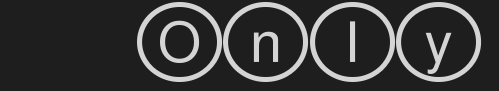
{"italic": "no", "width": "wide", "x_height": "large", "underline": "no", "align": "right", "letter_spacing": "normal", "letter_spacing_em": 0.0, "glyph_px": 56}
